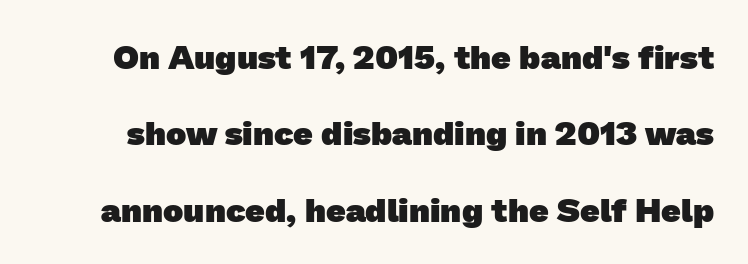
The image shows 34 px heavy sans-serif type; set loose line spacing (2.25x), normal letter spacing, not underlined; low stroke contrast and a medium x-height.
